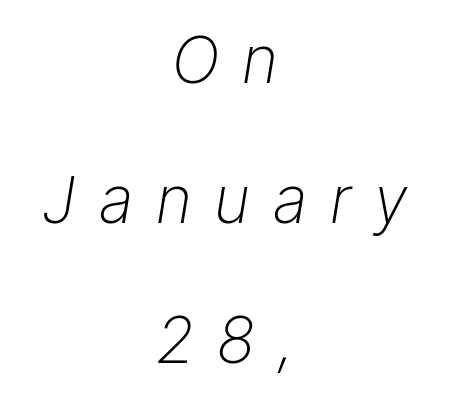
{"italic": "yes", "lean": "right", "slant_degrees": 9, "bold": "no", "weight": "light", "width": "normal", "stroke_contrast": "low", "x_height": "medium", "monospaced": "no", "underline": "no", "align": "center", "line_spacing": "loose", "line_spacing_ratio": 2.19, "letter_spacing": "wide", "letter_spacing_em": 0.36, "glyph_px": 64}
